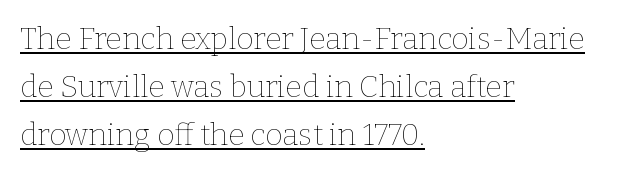
{"italic": "no", "bold": "no", "weight": "thin", "width": "normal", "stroke_contrast": "low", "x_height": "medium", "monospaced": "no", "underline": "yes", "align": "left", "line_spacing": "normal", "line_spacing_ratio": 1.6, "letter_spacing": "normal", "letter_spacing_em": 0.0, "glyph_px": 30}
